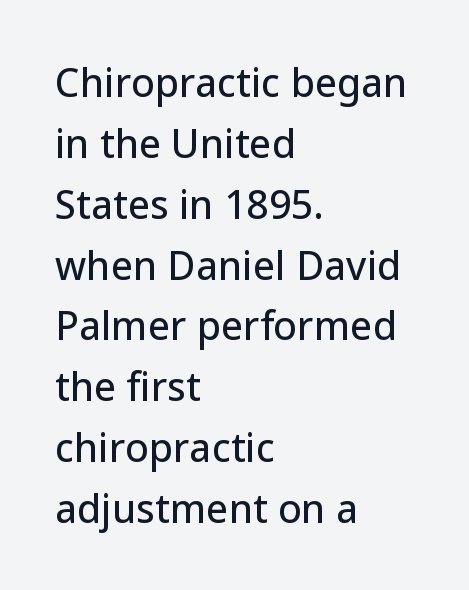
Are there feet on the stems? There aren't — it's a sans. The face used here is proportionally spaced, like ordinary book or web type. The tracking reads as untouched default to a designer's eye. A typesetter would mark this as roman, not italic.
